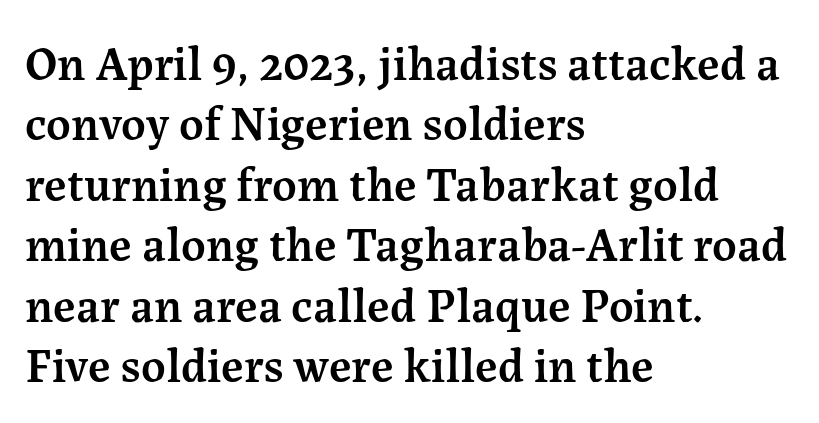
Q: Is the text bold? A: Semi-bold.
Q: Is the text italic (slanted)? A: No, it is upright.
Q: Is the typeface a serif or a sans-serif typeface? A: Serif.
Q: Is the text underlined? A: No.
Q: How is the paragraph aligned? A: Left-aligned.
Q: Is the spacing between letters normal or unusually wide? A: Normal.
Q: Is the spacing between lines tight, normal or loose? A: Normal.
Q: Width (condensed, normal, or wide)? A: Normal.
Q: Stroke contrast? A: Medium.
Q: x-height? A: Medium.
Q: Monospaced? A: No.
